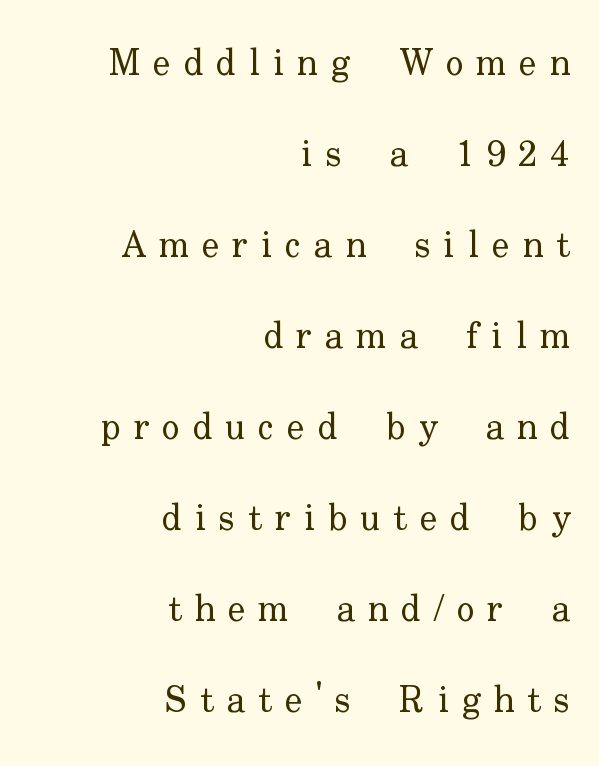
The image shows 37 px regular-weight serif type, upright; set right-aligned, loose line spacing (2.46x), unusually wide letter spacing (+0.35 em), not underlined; low stroke contrast and a small x-height.
